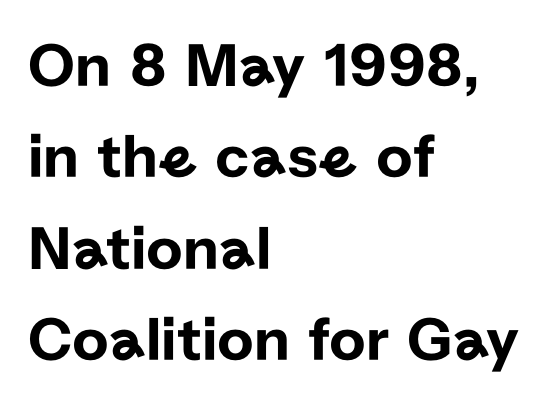
The passage shown stacks its lines at a standard gap. The rendering uses natural spacing where letterforms have individual widths. Ordinary non-slanted type is in use. The face used here is a sans, in the tradition of grotesques and geometrics. The line texture is even and compact thanks to regular tracking. Letters rest on an invisible, unmarked baseline.
